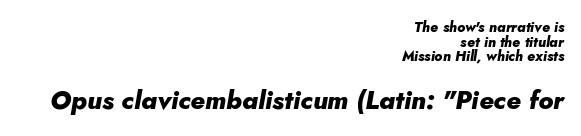
{"italic": "yes", "lean": "right", "slant_degrees": 10, "bold": "yes", "underline": "no", "align": "right", "line_spacing": "tight", "line_spacing_ratio": 1.05, "letter_spacing": "normal", "letter_spacing_em": 0.0, "larger_block": "second", "size_ratio": 1.86, "glyph_px": 26}
